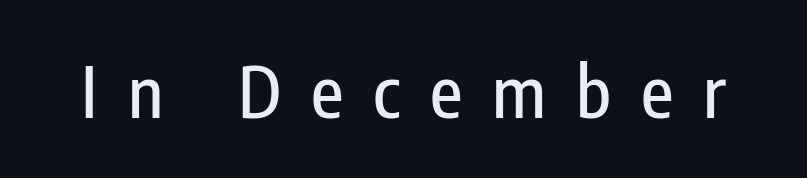
The image shows 71 px condensed sans-serif type, upright; set unusually wide letter spacing (+0.42 em), not underlined; low stroke contrast and a medium x-height.
